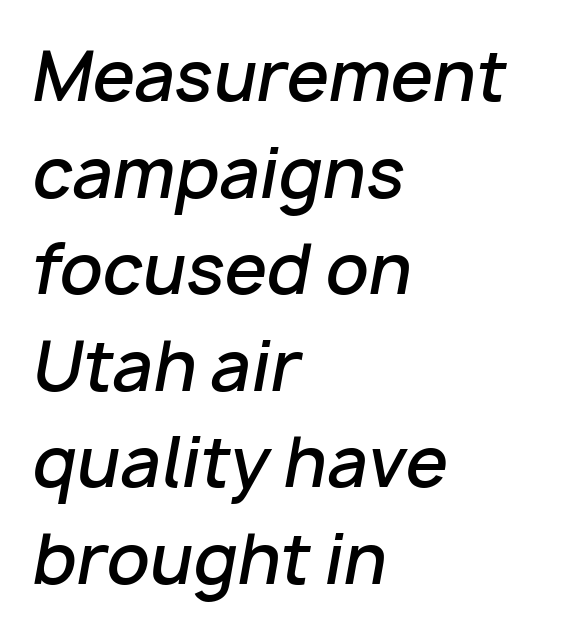
The image shows 68 px semibold type, italic (leaning right); set left-aligned, normal line spacing (1.42x), normal letter spacing, not underlined; low stroke contrast and a medium x-height.
